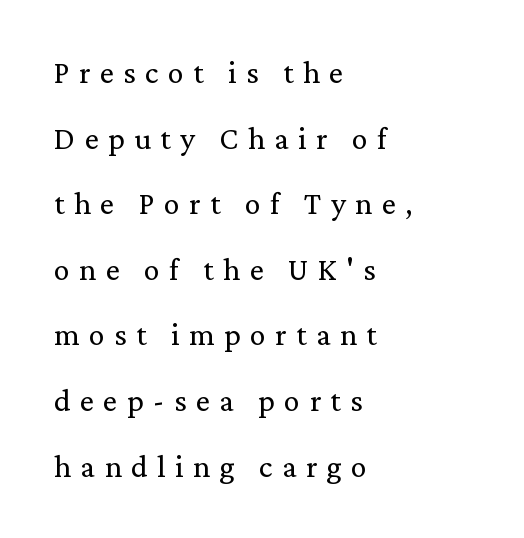
{"serif": "yes", "italic": "no", "bold": "no", "weight": "regular", "width": "normal", "stroke_contrast": "medium", "x_height": "medium", "monospaced": "no", "underline": "no", "align": "left", "line_spacing": "loose", "line_spacing_ratio": 2.05, "letter_spacing": "wide", "letter_spacing_em": 0.29, "glyph_px": 32}
